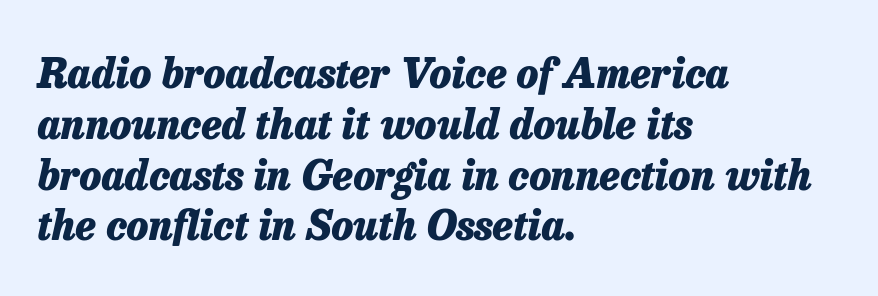
I'd describe the lettering as bold — thick and assertive. Look at the tracking — it's just the regular setting, nothing added. This is oblique type, the kind used for emphasis or titles. The leading is moderate, giving the passage an even texture.
